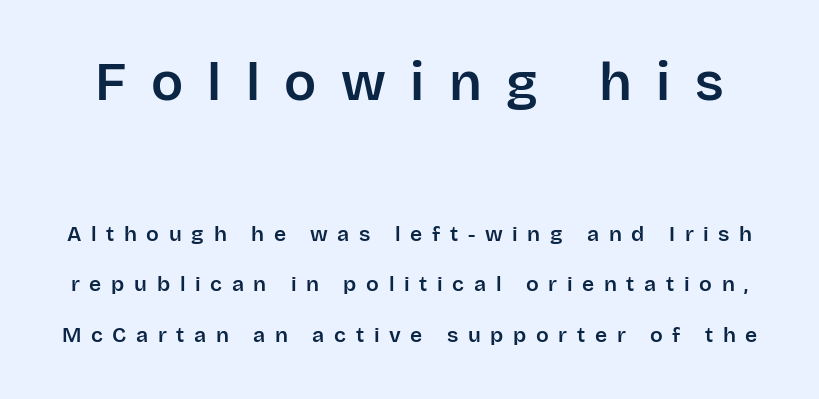
The image shows 53 px sans-serif type, upright; set loose line spacing (2.42x), unusually wide letter spacing (+0.46 em), not underlined; the first (top) block is 2.52x larger; low stroke contrast and a large x-height.
